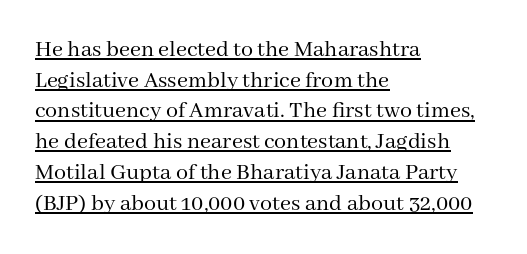
{"italic": "no", "bold": "no", "underline": "yes", "align": "left", "line_spacing": "normal", "line_spacing_ratio": 1.28, "letter_spacing": "normal", "letter_spacing_em": 0.0, "glyph_px": 24}
